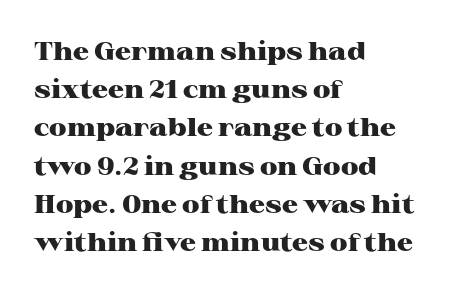
Q: Is the text bold? A: Yes.
Q: Is the text italic (slanted)? A: No, it is upright.
Q: Is the text underlined? A: No.
Q: How is the paragraph aligned? A: Left-aligned.
Q: Is the spacing between letters normal or unusually wide? A: Normal.
Q: Is the spacing between lines tight, normal or loose? A: Normal.
